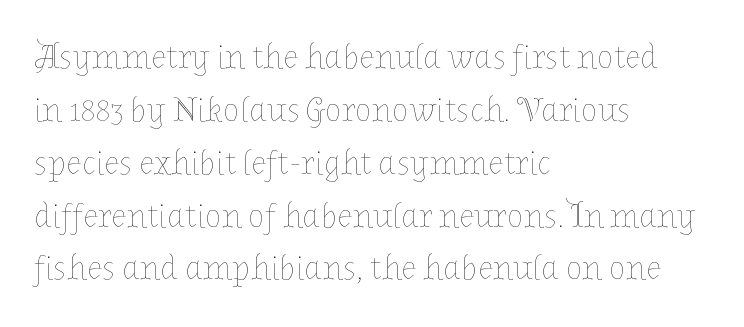
{"italic": "no", "bold": "no", "weight": "thin", "width": "normal", "stroke_contrast": "low", "x_height": "medium", "monospaced": "no", "underline": "no", "align": "left", "line_spacing": "normal", "line_spacing_ratio": 1.51, "letter_spacing": "normal", "letter_spacing_em": 0.0, "glyph_px": 35}
